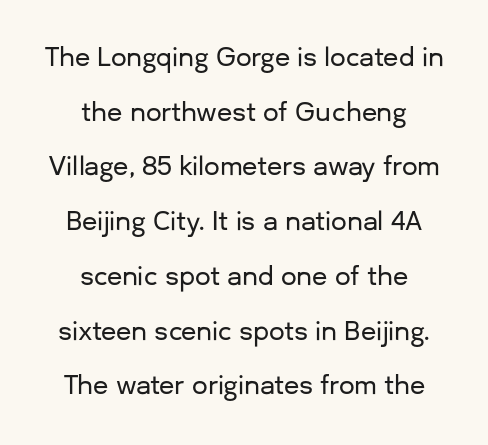
{"italic": "no", "underline": "no", "align": "center", "line_spacing": "loose", "line_spacing_ratio": 2.19, "letter_spacing": "normal", "letter_spacing_em": 0.0, "glyph_px": 25}
